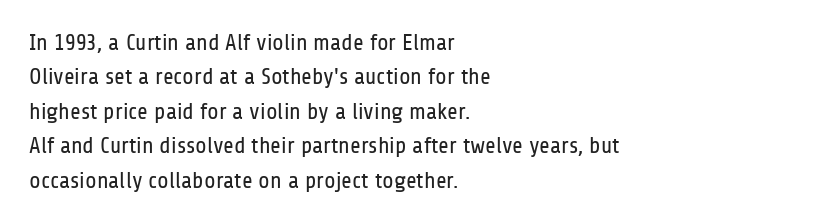
Observe the ordinary spacing: letters are neighbours, not strangers. Only glyphs here, with clear space below each row. Honestly, the row spacing looks completely unremarkable. No letter is thick-stroked: the sample isn't bold.
